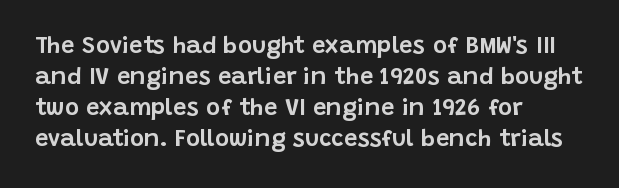
{"italic": "no", "underline": "no", "align": "left", "line_spacing": "normal", "line_spacing_ratio": 1.29, "letter_spacing": "normal", "letter_spacing_em": 0.0, "glyph_px": 24}
